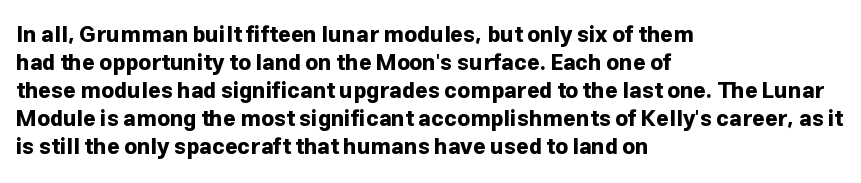
Q: Is the text bold? A: Yes.
Q: Is the text italic (slanted)? A: No, it is upright.
Q: Is the text underlined? A: No.
Q: How is the paragraph aligned? A: Left-aligned.
Q: Is the spacing between letters normal or unusually wide? A: Normal.
Q: Is the spacing between lines tight, normal or loose? A: Normal.
